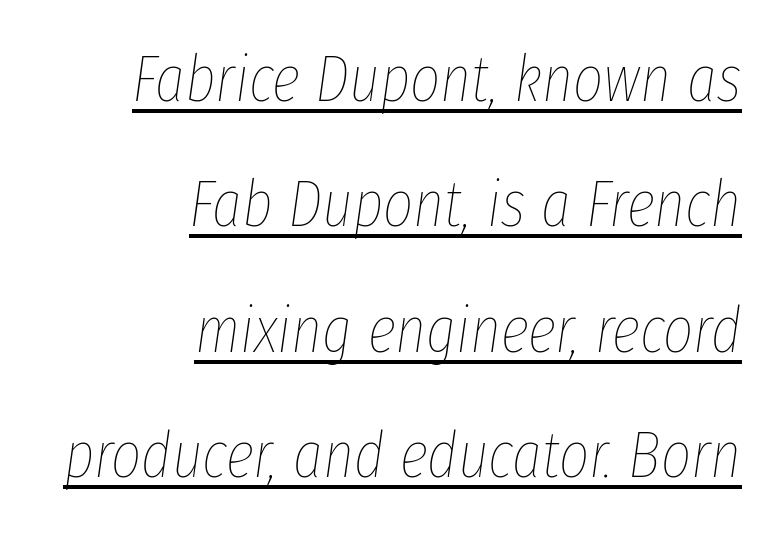
Each stroke keeps to a modest, everyday thickness or less. It's the slanting kind of type. The sample's only ornament is a line tracing under the words. Students, observe: this is what heavily led, spacious text looks like. Short note: letters normally spaced. Line endings align vertically; line beginnings do not.
